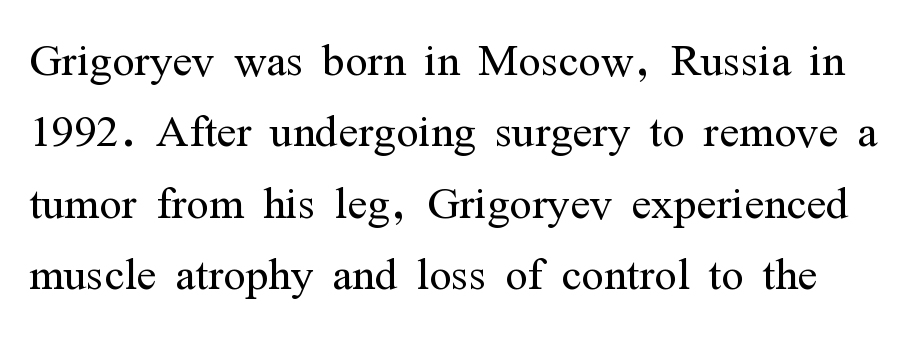
The image shows 59 px light, condensed serif type, upright; set line spacing 1.21x, normal letter spacing, not underlined; medium stroke contrast and a medium x-height.
